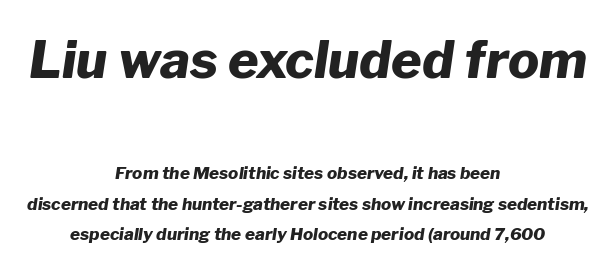
{"italic": "yes", "lean": "right", "slant_degrees": 8, "bold": "yes", "weight": "heavy", "width": "normal", "stroke_contrast": "low", "x_height": "medium", "monospaced": "no", "underline": "no", "align": "center", "line_spacing_ratio": 1.8, "letter_spacing": "normal", "letter_spacing_em": 0.0, "larger_block": "first", "size_ratio": 3.06, "glyph_px": 52}
